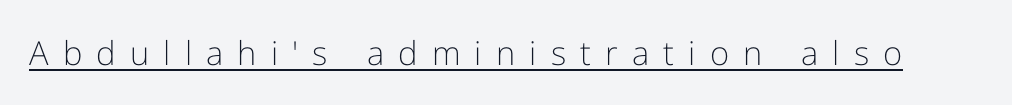
The image shows 33 px light sans-serif type, upright; set unusually wide letter spacing (+0.43 em), underlined; low stroke contrast and a medium x-height.
